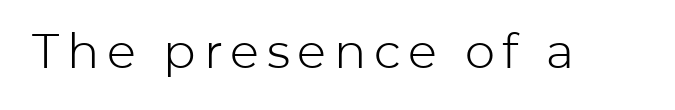
What kind of face is this? One without serifs — a sans. Words float on clear page, feet unadorned. The font's upright variant was chosen for this text. Weight: in the light-to-regular range. Do the characters align in a grid? No, the font is proportional.
